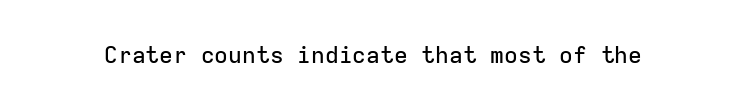
{"italic": "no", "underline": "no", "letter_spacing": "normal", "letter_spacing_em": 0.0, "glyph_px": 23}
